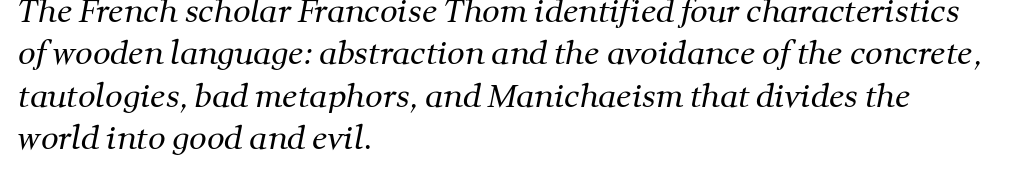
Q: Is the text bold? A: No.
Q: Is the typeface a serif or a sans-serif typeface? A: Serif.
Q: Is the text underlined? A: No.
Q: How is the paragraph aligned? A: Left-aligned.
Q: Is the spacing between letters normal or unusually wide? A: Normal.
Q: Is the spacing between lines tight, normal or loose? A: Normal.
Q: Width (condensed, normal, or wide)? A: Normal.
Q: Stroke contrast? A: Medium.
Q: x-height? A: Medium.
Q: Monospaced? A: No.
